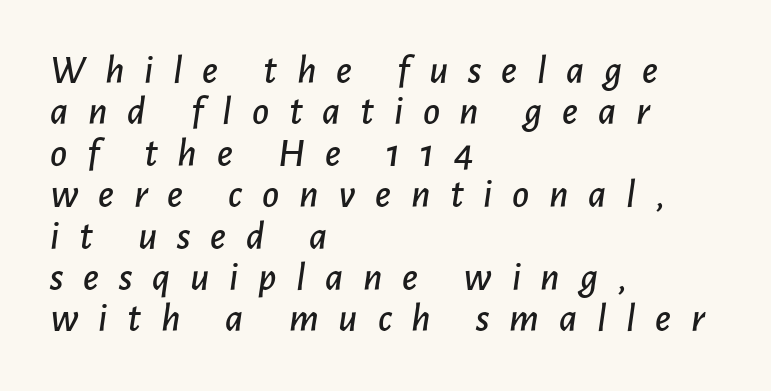
Q: Is the text italic (slanted)? A: Yes, it leans right by about 7 degrees.
Q: Is the text underlined? A: No.
Q: How is the paragraph aligned? A: Left-aligned.
Q: Is the spacing between letters normal or unusually wide? A: Unusually wide.
Q: Is the spacing between lines tight, normal or loose? A: Tight.
Q: Width (condensed, normal, or wide)? A: Normal.
Q: Stroke contrast? A: Low.
Q: x-height? A: Medium.
Q: Monospaced? A: No.
